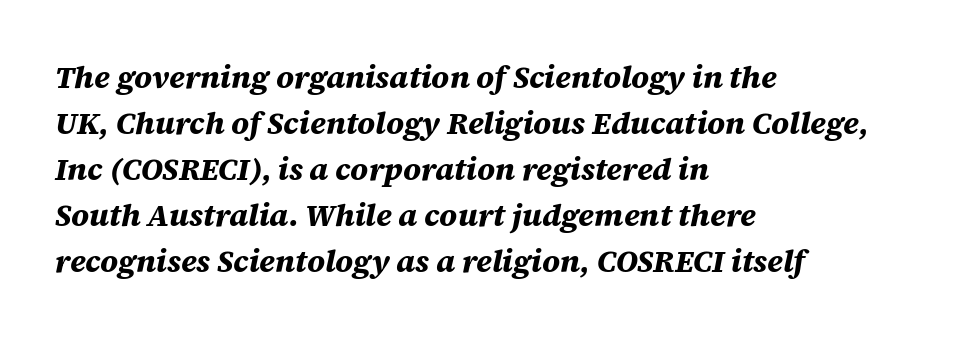
{"italic": "yes", "lean": "right", "slant_degrees": 12, "bold": "yes", "weight": "bold", "width": "normal", "stroke_contrast": "medium", "x_height": "large", "monospaced": "no", "underline": "no", "align": "left", "line_spacing": "normal", "line_spacing_ratio": 1.48, "letter_spacing": "normal", "letter_spacing_em": 0.0, "glyph_px": 31}
